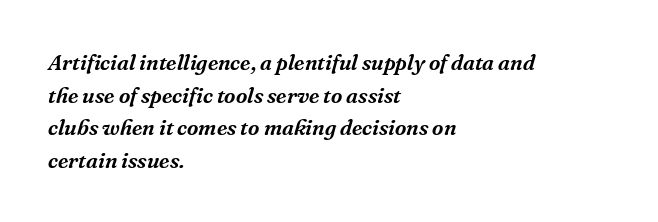
The image shows 22 px text type, italic (leaning right); set left-aligned, normal line spacing (1.48x), normal letter spacing, not underlined.
